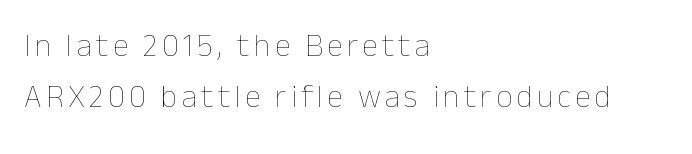
The image shows 32 px thin type, upright; set left-aligned, normal line spacing (1.59x), not underlined; low stroke contrast and a medium x-height.
